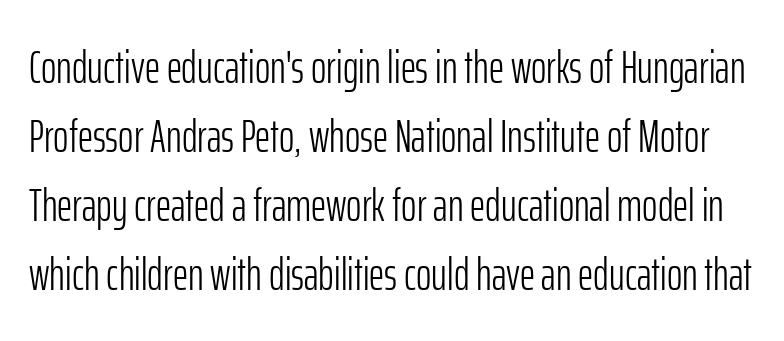
This reads as an unemphasized weight, regular at the heaviest. Baseline-to-baseline distance is the conventional proportion of letter height. Letters rest on an invisible, unmarked baseline. These lines keep a tight, regular rhythm from letter to letter.
